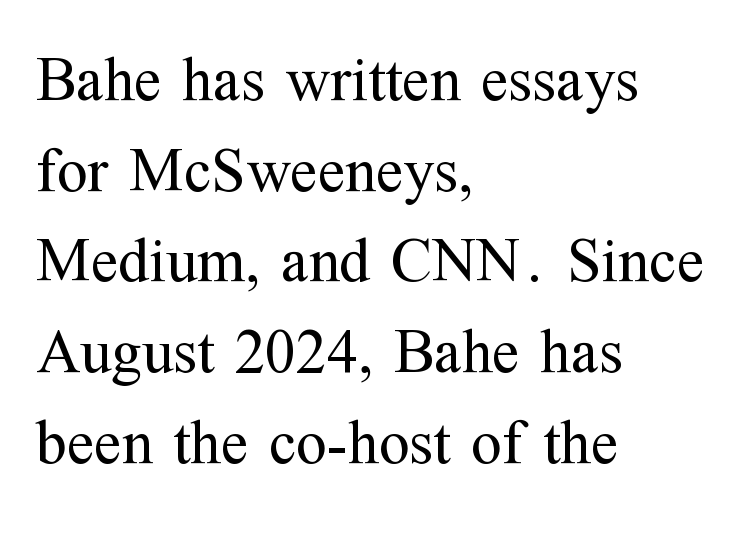
Varying glyph widths throughout — classic text-font behaviour. The designer went with a serif here, giving each stem small feet. The passage shown is not underscored anywhere. Vertically, the passage feels balanced, rows spaced as you'd expect.
